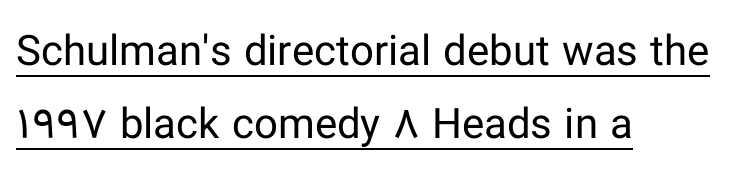
The image shows 42 px regular-weight sans-serif type, upright; set left-aligned, line spacing 1.74x, normal letter spacing, underlined; low stroke contrast and a medium x-height.
